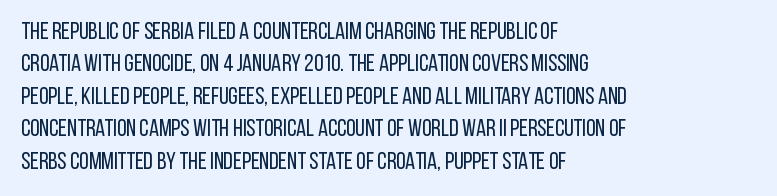
The image shows 24 px text type, upright; set left-aligned, normal line spacing (1.35x), normal letter spacing, not underlined.
